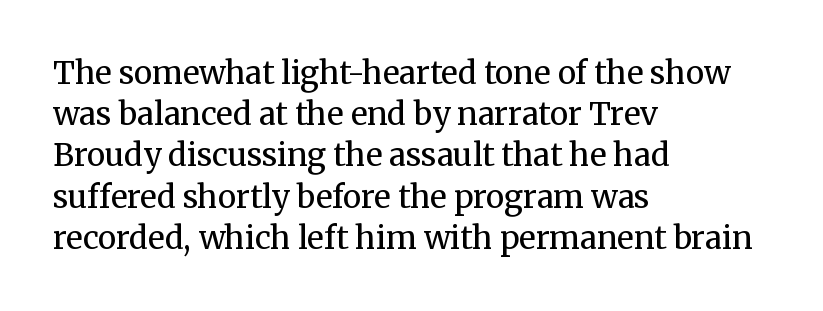
Q: Is the text bold? A: No.
Q: Is the text italic (slanted)? A: No, it is upright.
Q: Is the typeface a serif or a sans-serif typeface? A: Serif.
Q: Is the text underlined? A: No.
Q: How is the paragraph aligned? A: Left-aligned.
Q: Is the spacing between letters normal or unusually wide? A: Normal.
Q: Is the spacing between lines tight, normal or loose? A: Normal.
Q: Width (condensed, normal, or wide)? A: Normal.
Q: Stroke contrast? A: Medium.
Q: x-height? A: Medium.
Q: Monospaced? A: No.
